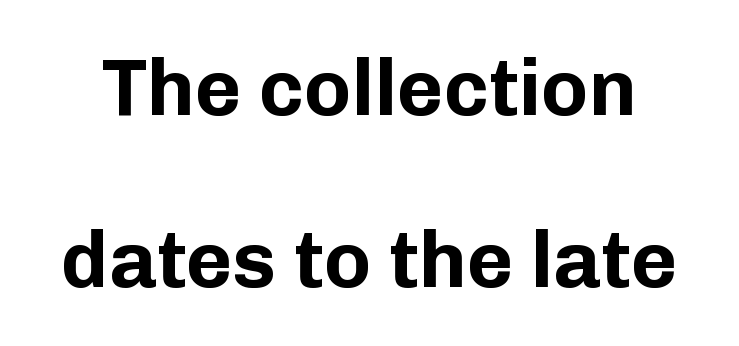
The image shows 80 px bold sans-serif type, upright; set loose line spacing (2.15x), normal letter spacing, not underlined; low stroke contrast and a medium x-height.
